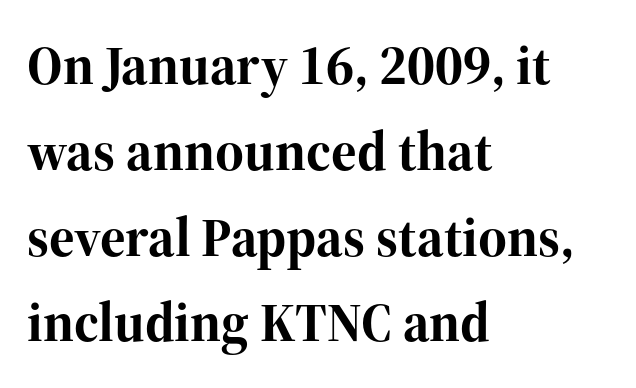
{"serif": "yes", "italic": "no", "bold": "yes", "weight": "bold", "width": "normal", "stroke_contrast": "high", "x_height": "medium", "monospaced": "no", "underline": "no", "align": "left", "line_spacing": "normal", "line_spacing_ratio": 1.56, "letter_spacing": "normal", "letter_spacing_em": 0.0, "glyph_px": 55}
